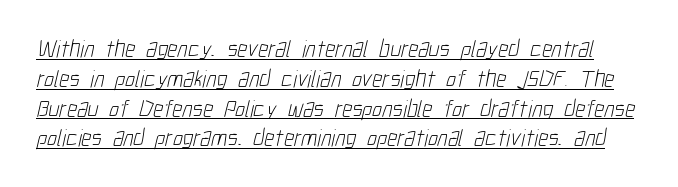
Notice how a bar underscores the lettering throughout. The typesetting does not lean heavy: it is not bold. Inter-character spacing is left at the font's built-in metrics.
